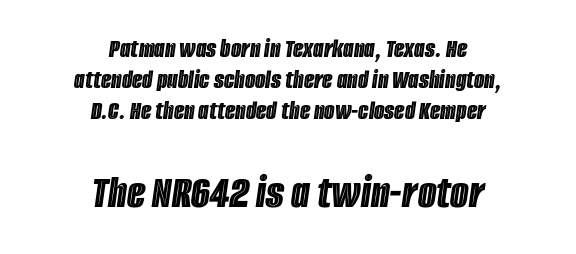
Cramped leading. Glance below the letters and you will spot only blank space. Here the designer chose a conventional face with non-uniform glyph widths. An italicized treatment has been applied to the whole sample.
